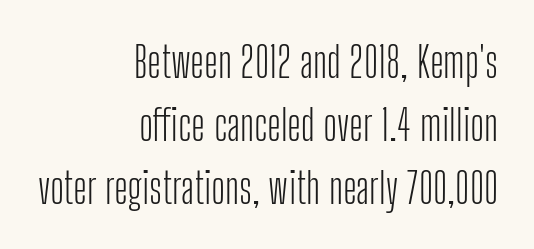
The image shows 42 px light, condensed sans-serif type, upright; set right-aligned, normal line spacing (1.5x), normal letter spacing, not underlined; low stroke contrast and a medium x-height.
